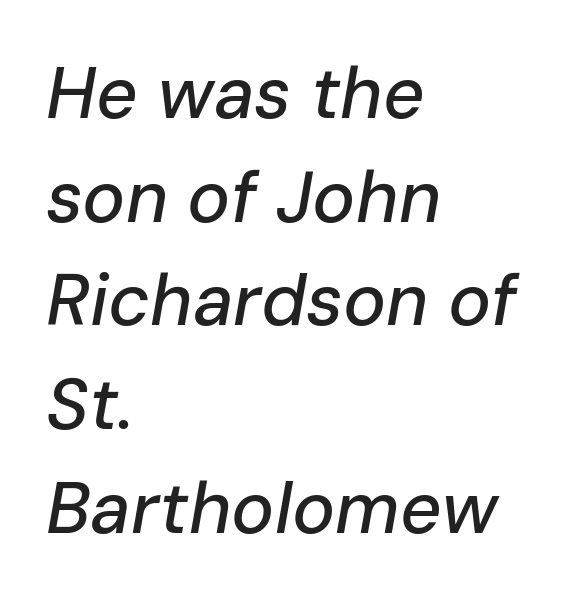
Q: Is the text italic (slanted)? A: Yes, it leans right by about 10 degrees.
Q: Is the text underlined? A: No.
Q: How is the paragraph aligned? A: Left-aligned.
Q: Is the spacing between letters normal or unusually wide? A: Normal.
Q: Is the spacing between lines tight, normal or loose? A: Normal.
Q: Width (condensed, normal, or wide)? A: Normal.
Q: Stroke contrast? A: Low.
Q: x-height? A: Medium.
Q: Monospaced? A: No.
